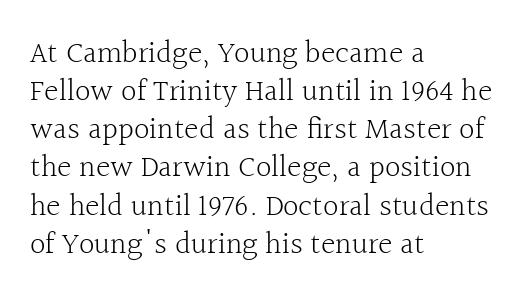
Q: Is the text bold? A: No.
Q: Is the text italic (slanted)? A: No, it is upright.
Q: Is the typeface a serif or a sans-serif typeface? A: Serif.
Q: Is the text underlined? A: No.
Q: How is the paragraph aligned? A: Left-aligned.
Q: Is the spacing between letters normal or unusually wide? A: Normal.
Q: Width (condensed, normal, or wide)? A: Normal.
Q: x-height? A: Medium.
Q: Monospaced? A: No.
